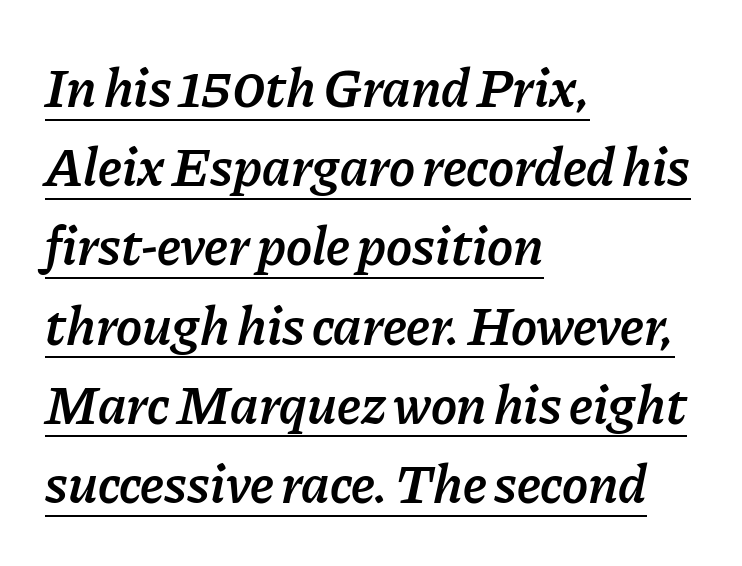
Q: Is the text bold? A: Semi-bold.
Q: Is the text italic (slanted)? A: Yes, it leans right by about 11 degrees.
Q: Is the text underlined? A: Yes.
Q: How is the paragraph aligned? A: Left-aligned.
Q: Is the spacing between letters normal or unusually wide? A: Normal.
Q: Is the spacing between lines tight, normal or loose? A: Normal.
Q: Width (condensed, normal, or wide)? A: Normal.
Q: Stroke contrast? A: Low.
Q: x-height? A: Medium.
Q: Monospaced? A: No.
